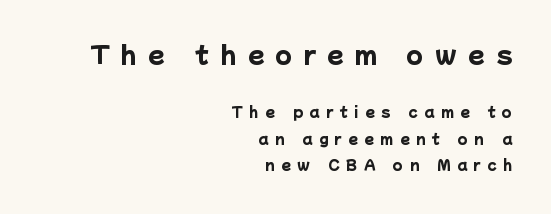
Strokes here are thick enough to call this a true bold. The typesetter chose a ragged-left arrangement here. The passage shown begins with its larger block and ends with its smaller one. Rule under the text: the space is simply empty.
